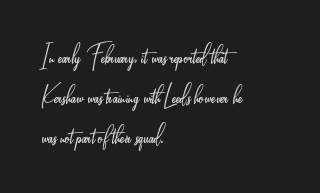
{"serif": "no", "bold": "no", "weight": "light", "width": "condensed", "stroke_contrast": "low", "x_height": "small", "monospaced": "no", "underline": "no", "align": "left", "line_spacing": "normal", "line_spacing_ratio": 1.34, "letter_spacing": "normal", "letter_spacing_em": 0.0, "glyph_px": 30}
